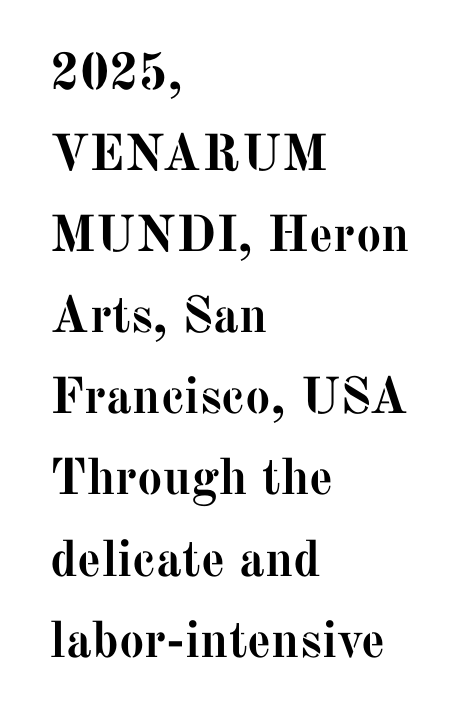
The image shows 51 px semibold serif type, upright; set left-aligned, normal line spacing (1.59x), normal letter spacing, not underlined; medium stroke contrast and a medium x-height.
